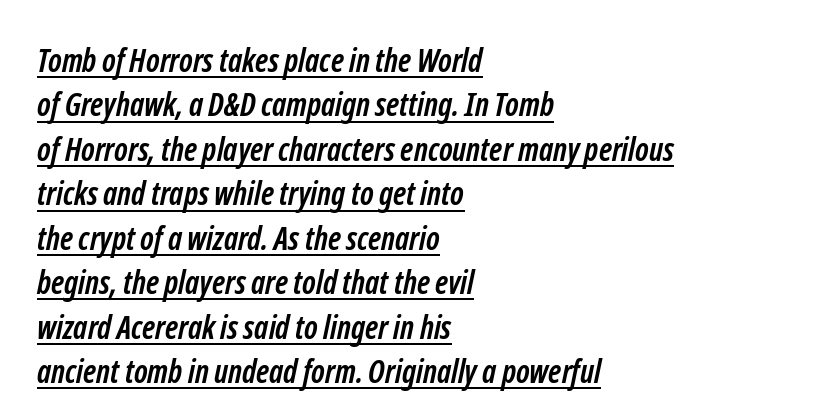
Q: Is the text bold? A: Yes.
Q: Is the typeface a serif or a sans-serif typeface? A: Sans-serif.
Q: Is the text underlined? A: Yes.
Q: How is the paragraph aligned? A: Left-aligned.
Q: Is the spacing between letters normal or unusually wide? A: Normal.
Q: Is the spacing between lines tight, normal or loose? A: Normal.
Q: Width (condensed, normal, or wide)? A: Condensed.
Q: Stroke contrast? A: Low.
Q: x-height? A: Medium.
Q: Monospaced? A: No.
